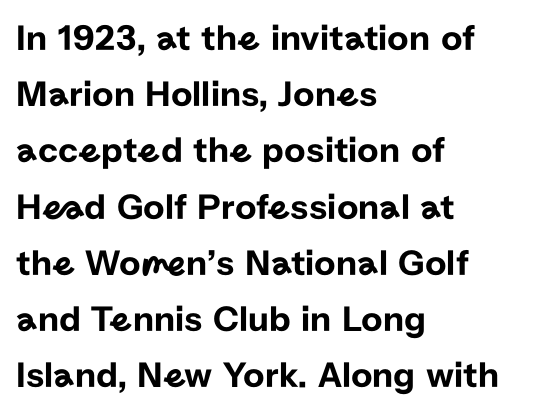
Tall strokes in this sample are plumb rather than angled. Every row of glyphs begins at an identical x-position on the left. Each letter keeps its own natural width here, so spacing adapts to shape. A typesetter would label this face a sans.
